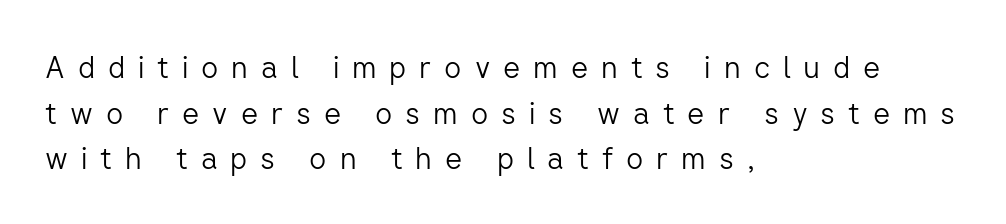
Q: Is the text bold? A: No.
Q: Is the text italic (slanted)? A: No, it is upright.
Q: Is the typeface a serif or a sans-serif typeface? A: Sans-serif.
Q: Is the text underlined? A: No.
Q: How is the paragraph aligned? A: Left-aligned.
Q: Is the spacing between letters normal or unusually wide? A: Unusually wide.
Q: Is the spacing between lines tight, normal or loose? A: Normal.
Q: Width (condensed, normal, or wide)? A: Normal.
Q: Stroke contrast? A: Low.
Q: x-height? A: Medium.
Q: Monospaced? A: No.
